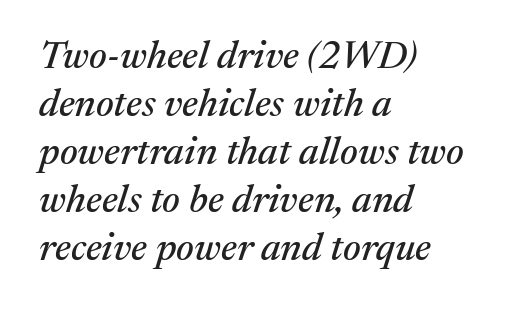
The image shows 39 px serif type, italic (leaning right); set left-aligned, line spacing 1.23x, normal letter spacing, not underlined; medium stroke contrast and a medium x-height.
